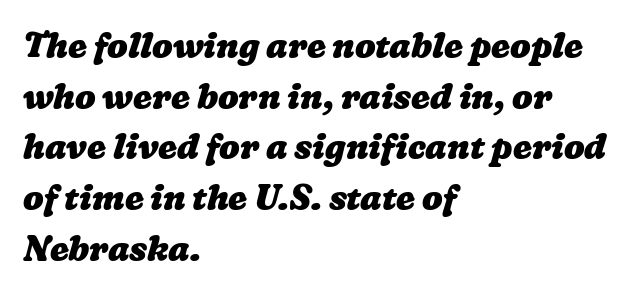
Q: Is the text bold? A: Yes.
Q: Is the text underlined? A: No.
Q: How is the paragraph aligned? A: Left-aligned.
Q: Is the spacing between letters normal or unusually wide? A: Normal.
Q: Is the spacing between lines tight, normal or loose? A: Normal.
Q: Width (condensed, normal, or wide)? A: Wide.
Q: Stroke contrast? A: Low.
Q: x-height? A: Medium.
Q: Monospaced? A: No.
